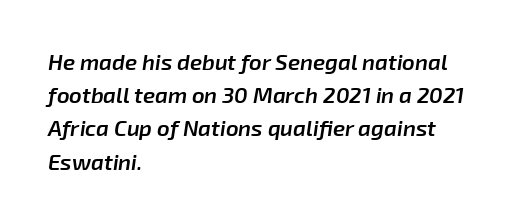
The image shows 22 px text type, italic (leaning right); set left-aligned, normal line spacing (1.51x), normal letter spacing, not underlined.
